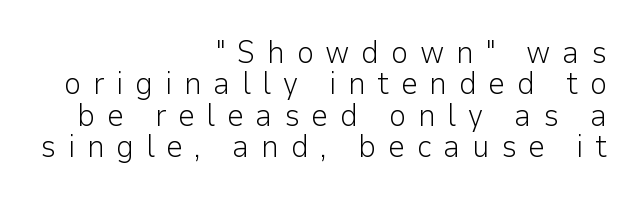
Q: Is the text bold? A: No.
Q: Is the text italic (slanted)? A: No, it is upright.
Q: Is the typeface a serif or a sans-serif typeface? A: Sans-serif.
Q: Is the text underlined? A: No.
Q: How is the paragraph aligned? A: Right-aligned.
Q: Is the spacing between letters normal or unusually wide? A: Unusually wide.
Q: Is the spacing between lines tight, normal or loose? A: Tight.
Q: Width (condensed, normal, or wide)? A: Normal.
Q: Stroke contrast? A: Low.
Q: x-height? A: Medium.
Q: Monospaced? A: No.
